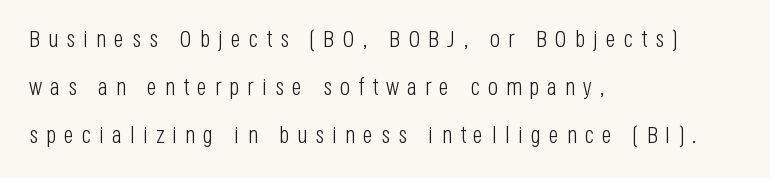
The typesetter chose a ragged-right arrangement here. Plain, unruled lines of type. You could only call the tracking loose — the letters float apart. The type sits square on the baseline with zero lean.
